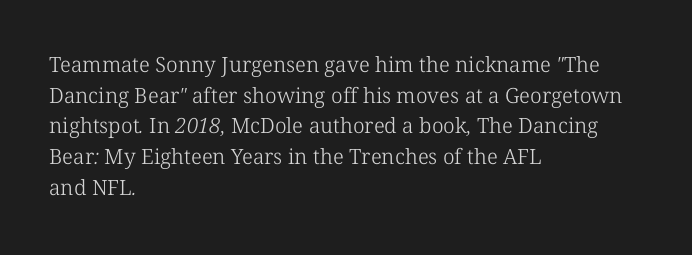
Is this a heavy cut? Hardly; it is regular or lighter. Type without underlining. Evenly set lines give the paragraph a standard silhouette. In CSS terms this would be text-align: left.
